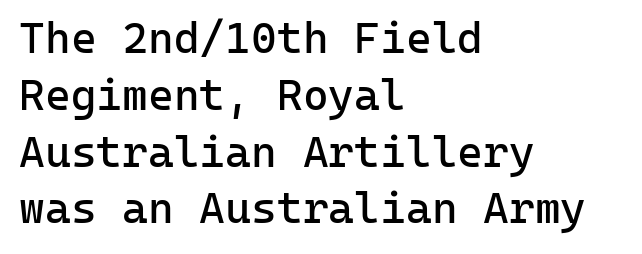
The axis of the letterforms is exactly vertical. Glyph-to-glyph distance matches everyday printed text. The font sits on the lighter half of the weight spectrum, regular included. Type style note: lacks serifs. Caption: multi-line text, flush left, ragged right.
